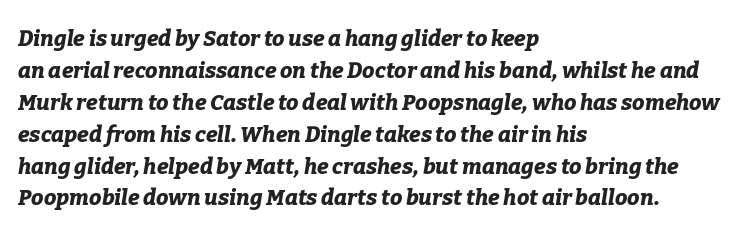
{"italic": "yes", "lean": "right", "slant_degrees": 9, "bold": "yes", "underline": "no", "align": "left", "line_spacing": "normal", "line_spacing_ratio": 1.45, "letter_spacing": "normal", "letter_spacing_em": 0.0, "glyph_px": 22}
